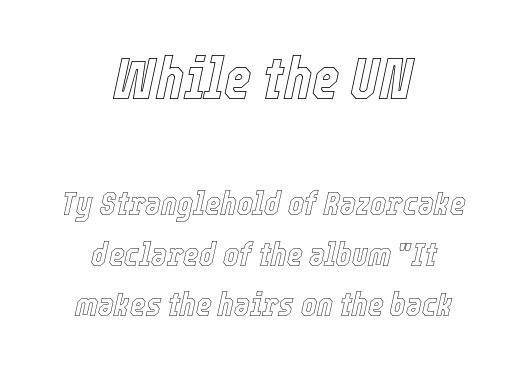
The rendering uses natural spacing where letterforms have individual widths. These lines stack symmetrically, like a column narrowing and widening about its center. Interline gaps are of average width in this sample. Reading top to bottom, the characters get smaller at the block break.
